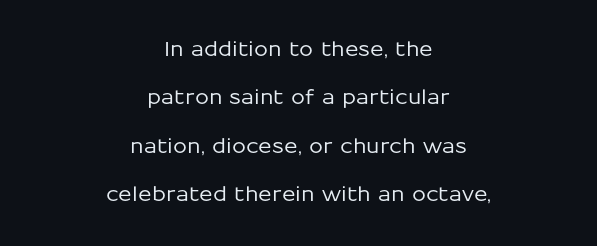
Has an underline been added? It has not. In terms of posture, this sample is upright. The leading is generous, giving the passage an open texture. The letterforms sit shoulder to shoulder at normal distance. Each line is balanced around a shared central axis.
